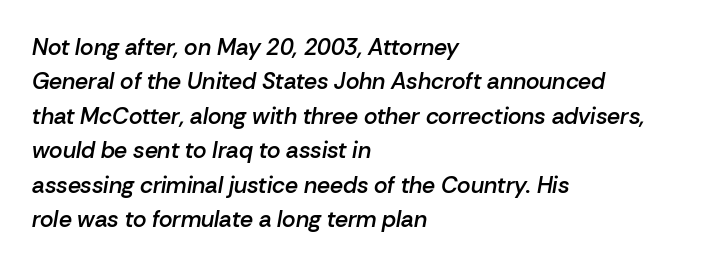
{"italic": "yes", "lean": "right", "slant_degrees": 10, "bold": "semi", "underline": "no", "align": "left", "line_spacing": "normal", "line_spacing_ratio": 1.5, "letter_spacing": "normal", "letter_spacing_em": 0.0, "glyph_px": 23}
